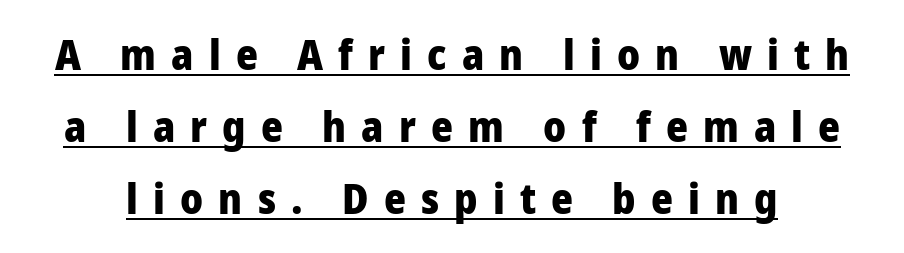
{"serif": "no", "italic": "no", "bold": "yes", "weight": "heavy", "width": "normal", "stroke_contrast": "low", "x_height": "medium", "monospaced": "no", "underline": "yes", "line_spacing_ratio": 1.72, "letter_spacing": "wide", "letter_spacing_em": 0.36, "glyph_px": 42}
